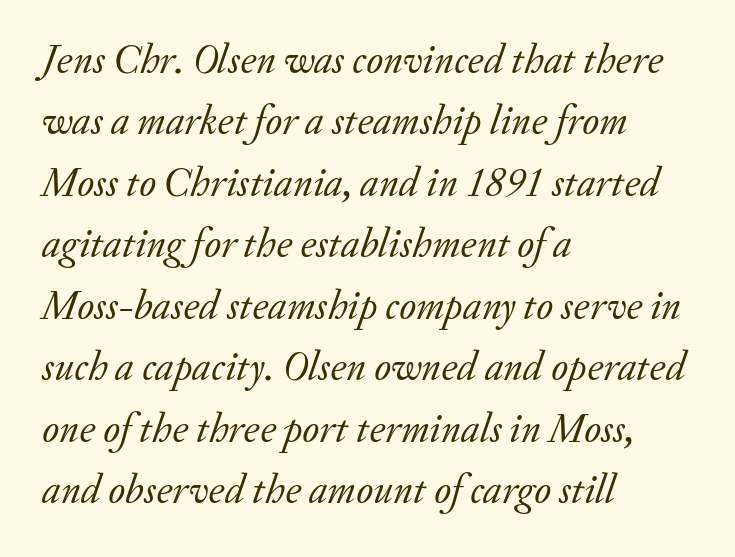
{"serif": "yes", "italic": "yes", "lean": "right", "slant_degrees": 20, "bold": "no", "weight": "regular", "width": "normal", "stroke_contrast": "low", "x_height": "small", "monospaced": "no", "underline": "no", "align": "left", "line_spacing": "normal", "line_spacing_ratio": 1.5, "letter_spacing": "normal", "letter_spacing_em": 0.0, "glyph_px": 41}
